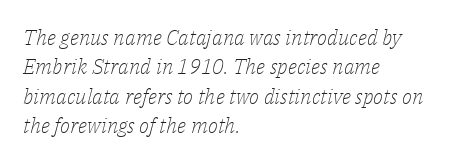
Plain, unruled lines of type. Compared with typical paragraphs, the rows here are spaced about the same. The gaps between neighbouring characters are ordinary and unremarkable. The font is comparable to plain body text, perhaps lighter.
